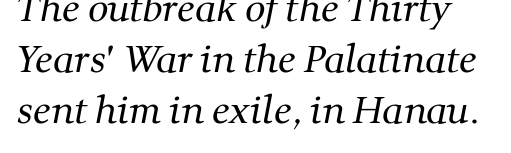
The image shows 36 px regular-weight serif type; set normal line spacing (1.41x), normal letter spacing, not underlined; medium stroke contrast and a medium x-height.
